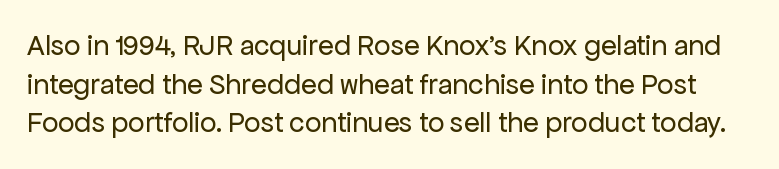
Q: Is the text bold? A: No.
Q: Is the text italic (slanted)? A: No, it is upright.
Q: Is the typeface a serif or a sans-serif typeface? A: Sans-serif.
Q: Is the text underlined? A: No.
Q: Is the spacing between letters normal or unusually wide? A: Normal.
Q: Is the spacing between lines tight, normal or loose? A: Normal.
Q: Width (condensed, normal, or wide)? A: Normal.
Q: Stroke contrast? A: Low.
Q: x-height? A: Medium.
Q: Monospaced? A: No.
